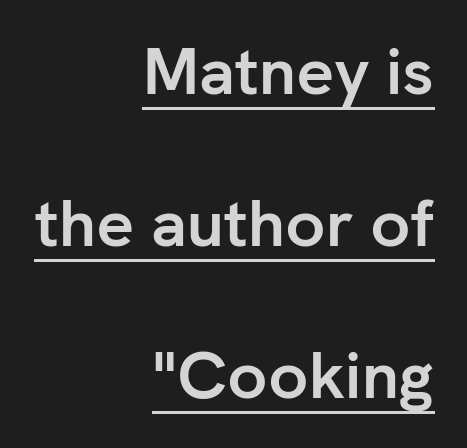
Q: Is the text bold? A: Yes.
Q: Is the text italic (slanted)? A: No, it is upright.
Q: Is the typeface a serif or a sans-serif typeface? A: Sans-serif.
Q: Is the text underlined? A: Yes.
Q: How is the paragraph aligned? A: Right-aligned.
Q: Is the spacing between letters normal or unusually wide? A: Normal.
Q: Is the spacing between lines tight, normal or loose? A: Loose.
Q: Width (condensed, normal, or wide)? A: Normal.
Q: Stroke contrast? A: Low.
Q: x-height? A: Medium.
Q: Monospaced? A: No.
